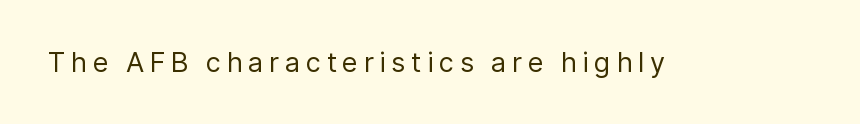
A roman cut, with each character standing at attention. Here the glyphs are tracked loosely, breaking word shapes into spaced letters. The letterforms sit at book weight or below. Each row of text sits above clean, open space.
